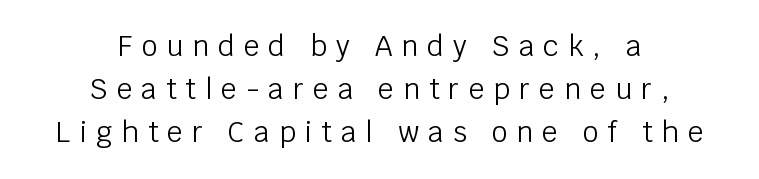
Q: Is the text bold? A: No.
Q: Is the text italic (slanted)? A: No, it is upright.
Q: Is the typeface a serif or a sans-serif typeface? A: Sans-serif.
Q: Is the text underlined? A: No.
Q: How is the paragraph aligned? A: Centered.
Q: Is the spacing between letters normal or unusually wide? A: Unusually wide.
Q: Is the spacing between lines tight, normal or loose? A: Normal.
Q: Width (condensed, normal, or wide)? A: Normal.
Q: Stroke contrast? A: Low.
Q: x-height? A: Large.
Q: Monospaced? A: No.
